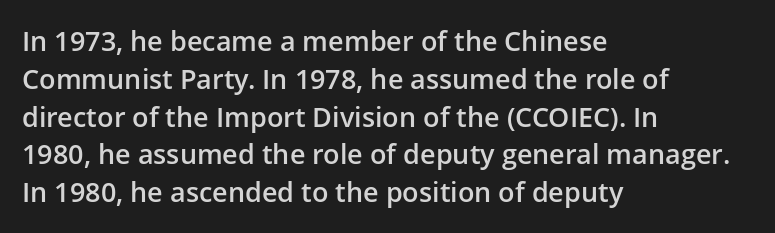
Q: Is the text bold? A: Semi-bold.
Q: Is the text italic (slanted)? A: No, it is upright.
Q: Is the text underlined? A: No.
Q: How is the paragraph aligned? A: Left-aligned.
Q: Is the spacing between letters normal or unusually wide? A: Normal.
Q: Is the spacing between lines tight, normal or loose? A: Normal.
